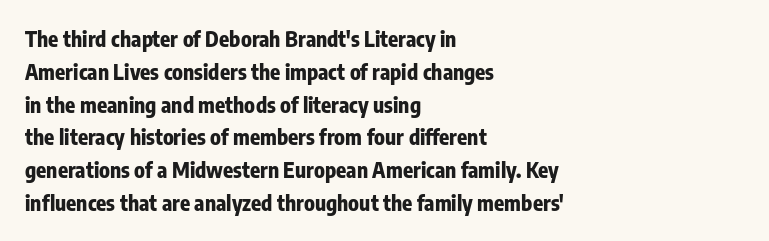
The image shows 21 px bold type, upright; set left-aligned, normal line spacing (1.56x), normal letter spacing, not underlined.
